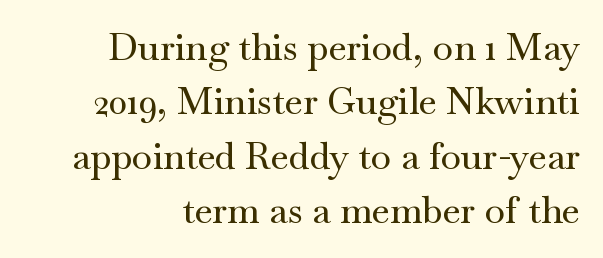
The letters advance in unequal steps, a hallmark of proportional type. Underline: absent. Designer's note — italics off, roman on. Interline gaps are of average width in this sample.
